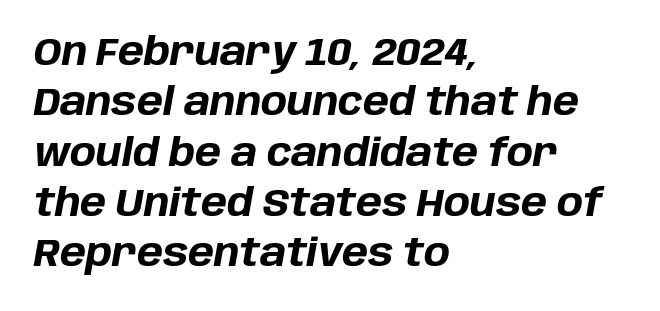
The letters sit at their default tracking, neither squeezed nor spread. In CSS terms this would be text-align: left. The rows are spaced the way most documents space them. Students, this is bold: see how much ink each stroke carries.
